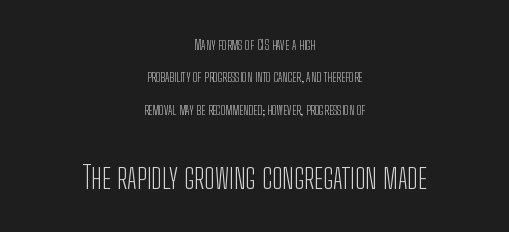
Q: Is the text bold? A: No.
Q: Is the text italic (slanted)? A: No, it is upright.
Q: Is the typeface a serif or a sans-serif typeface? A: Sans-serif.
Q: Is the text underlined? A: No.
Q: How is the paragraph aligned? A: Centered.
Q: Is the spacing between letters normal or unusually wide? A: Normal.
Q: Is the spacing between lines tight, normal or loose? A: Loose.
Q: Which block of text is set in a larger size, the first (top) or the second (bottom)? A: The second (bottom) one.
Q: Width (condensed, normal, or wide)? A: Condensed.
Q: Stroke contrast? A: Low.
Q: x-height? A: Medium.
Q: Monospaced? A: No.
